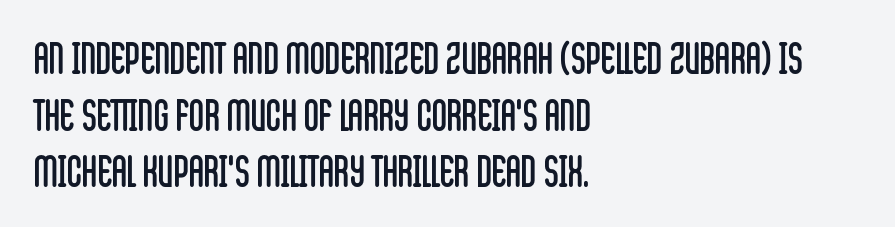
Casual observation: everything's shoved over to the left. A typesetter would label this face a sans. The passage shown is typed in a proportional face where columns would drift. Clear beneath every line of the passage. The letters sit at their default tracking, neither squeezed nor spread. The line-height multiplier appears to be the usual default.
